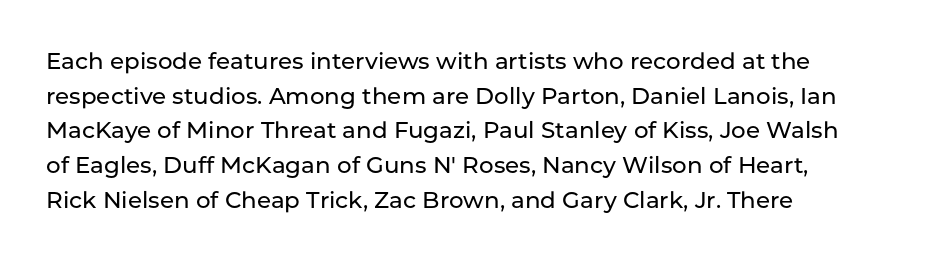
Students, observe: this is what conventionally led text looks like. Has an underline been added? It has not. Words appear dense and cohesive because spacing is normal. If you drew a ruler down the left edge, every line would touch it.
